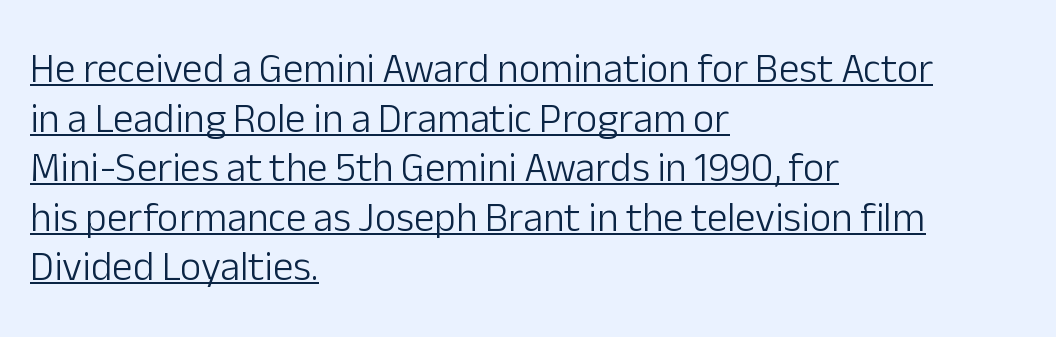
Q: Is the text bold? A: No.
Q: Is the text italic (slanted)? A: No, it is upright.
Q: Is the typeface a serif or a sans-serif typeface? A: Sans-serif.
Q: Is the text underlined? A: Yes.
Q: How is the paragraph aligned? A: Left-aligned.
Q: Is the spacing between letters normal or unusually wide? A: Normal.
Q: Width (condensed, normal, or wide)? A: Normal.
Q: Stroke contrast? A: Low.
Q: x-height? A: Medium.
Q: Monospaced? A: No.
